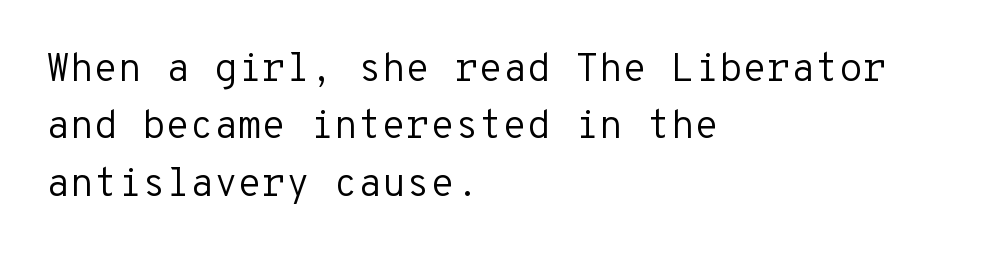
The image shows 39 px regular-weight sans-serif type, upright, monospaced; set left-aligned, normal line spacing (1.47x), normal letter spacing, not underlined; low stroke contrast and a medium x-height.
